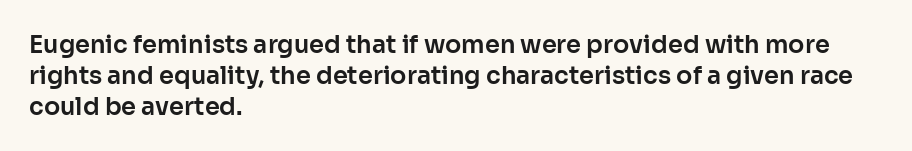
The rag falls on the right side of this text block. How would I describe the line gaps? Plain and ordinary. Ordinary non-slanted type is in use. The gaps between neighbouring characters are ordinary and unremarkable.
